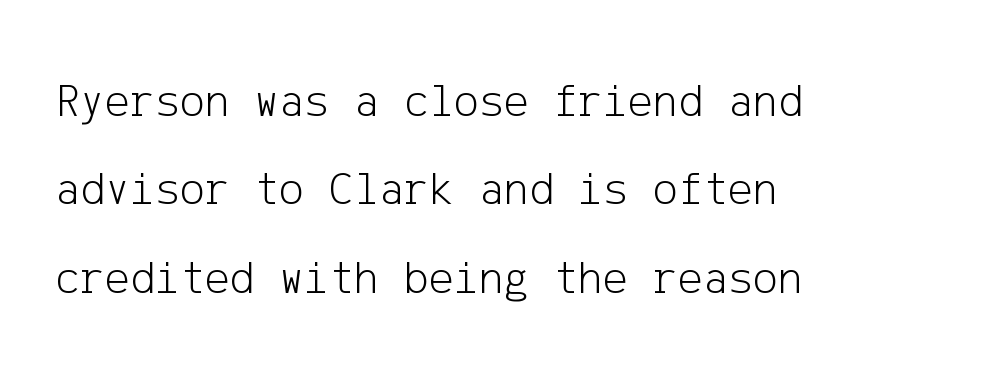
{"serif": "no", "italic": "no", "bold": "no", "weight": "light", "width": "normal", "stroke_contrast": "low", "x_height": "medium", "underline": "no", "align": "left", "line_spacing_ratio": 1.88, "letter_spacing": "normal", "letter_spacing_em": 0.0, "glyph_px": 47}
